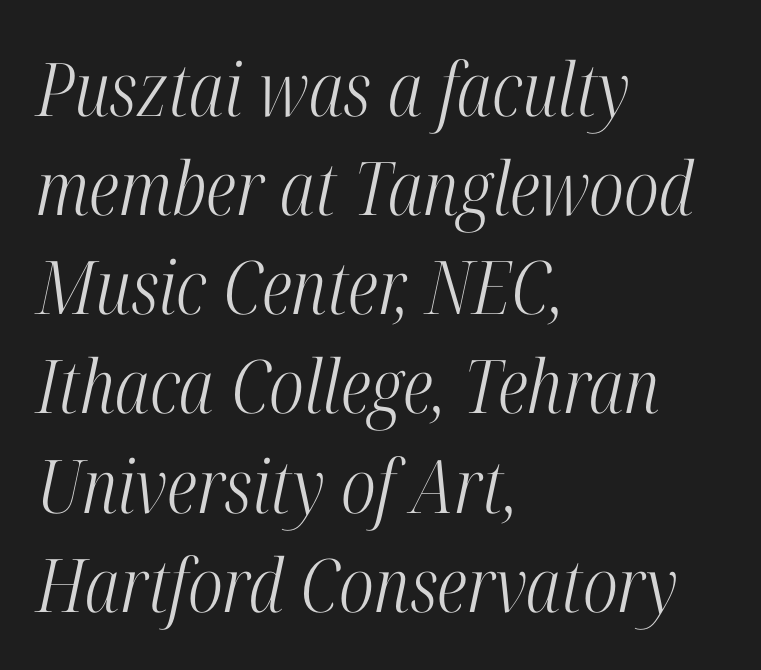
Looking at the ascenders, they clearly lean. This sample has the flowing, uneven cadence of proportional lettering. Is the type heavy? It reads as light-to-regular instead. Clear beneath every line of the passage.
